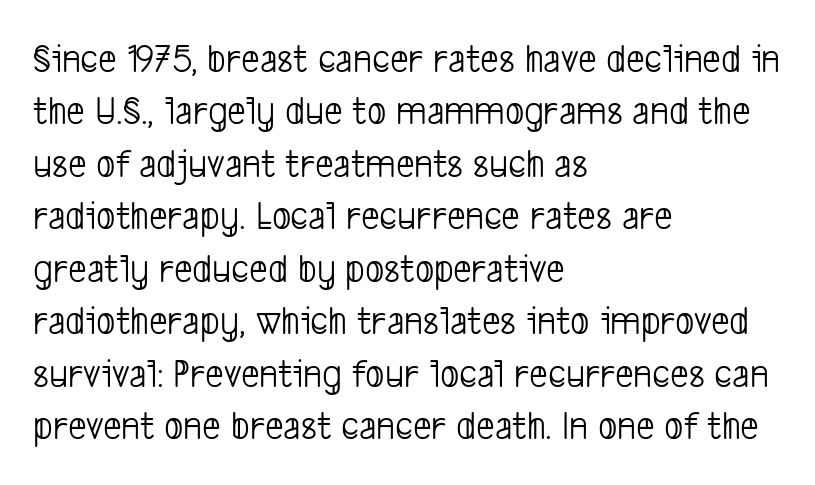
The image shows 41 px light, condensed sans-serif type; set left-aligned, normal line spacing (1.28x), normal letter spacing, not underlined; low stroke contrast and a medium x-height.
